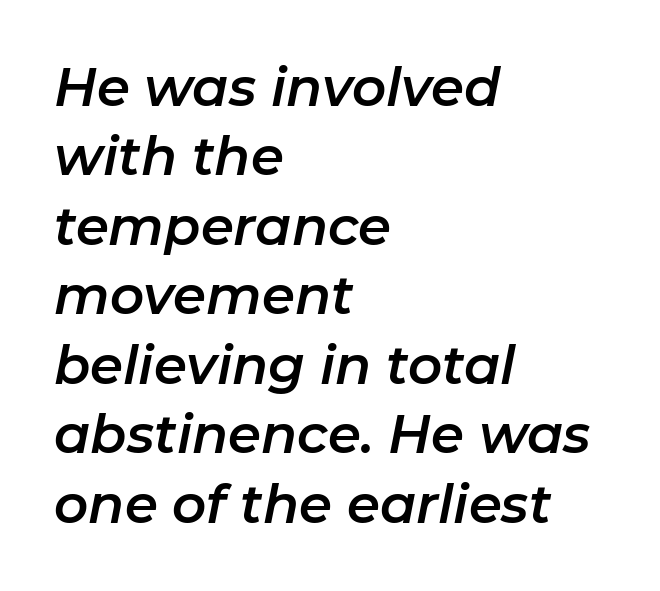
{"italic": "yes", "lean": "right", "slant_degrees": 11, "width": "normal", "stroke_contrast": "low", "x_height": "medium", "monospaced": "no", "underline": "no", "align": "left", "line_spacing": "normal", "line_spacing_ratio": 1.31, "letter_spacing": "normal", "letter_spacing_em": 0.0, "glyph_px": 53}
